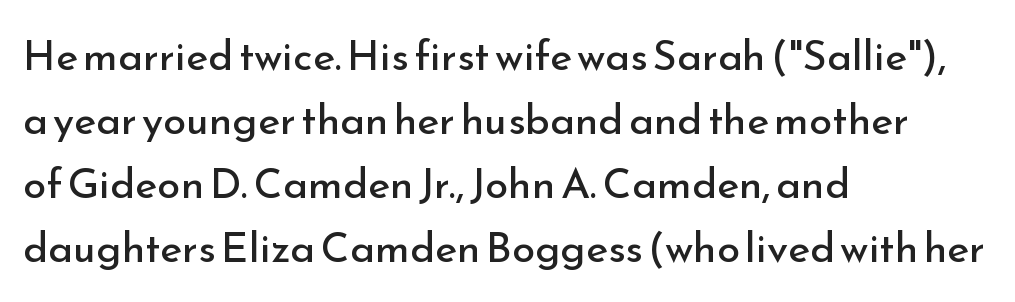
Q: Is the text bold? A: No.
Q: Is the text italic (slanted)? A: No, it is upright.
Q: Is the typeface a serif or a sans-serif typeface? A: Sans-serif.
Q: Is the text underlined? A: No.
Q: How is the paragraph aligned? A: Left-aligned.
Q: Is the spacing between letters normal or unusually wide? A: Normal.
Q: Is the spacing between lines tight, normal or loose? A: Normal.
Q: Width (condensed, normal, or wide)? A: Normal.
Q: Stroke contrast? A: Low.
Q: x-height? A: Small.
Q: Monospaced? A: No.
